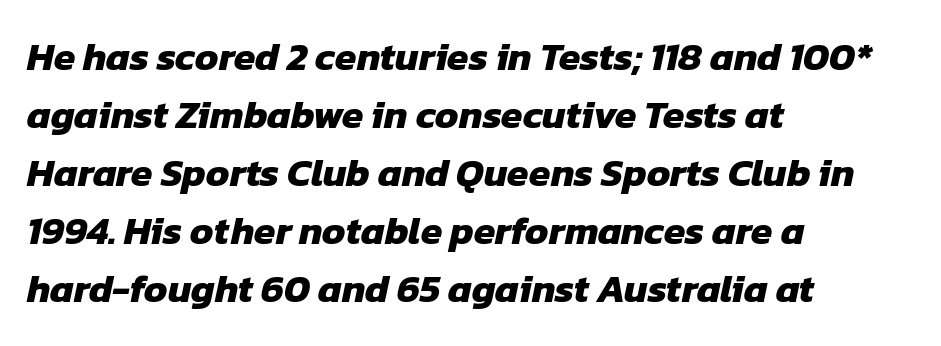
The image shows 39 px heavy sans-serif type; set left-aligned, normal line spacing (1.49x), normal letter spacing, not underlined; low stroke contrast and a medium x-height.
